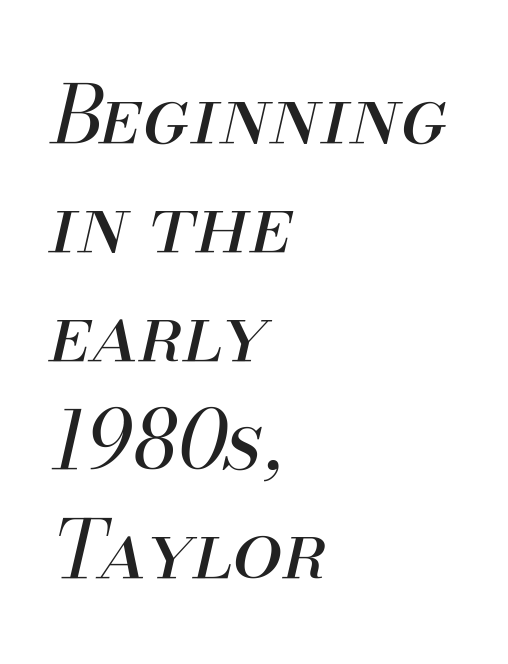
The image shows 80 px regular-weight type, italic (leaning right); set left-aligned, normal line spacing (1.36x), normal letter spacing, not underlined; medium stroke contrast and a small x-height.
